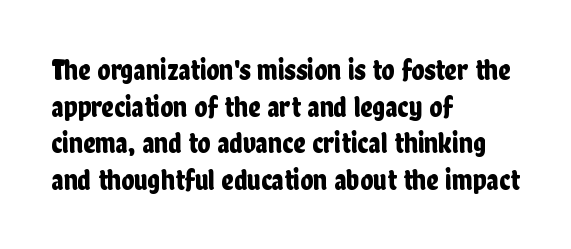
Q: Is the text italic (slanted)? A: No, it is upright.
Q: Is the typeface a serif or a sans-serif typeface? A: Sans-serif.
Q: Is the text underlined? A: No.
Q: How is the paragraph aligned? A: Left-aligned.
Q: Is the spacing between letters normal or unusually wide? A: Normal.
Q: Width (condensed, normal, or wide)? A: Condensed.
Q: Stroke contrast? A: Low.
Q: x-height? A: Medium.
Q: Monospaced? A: No.
